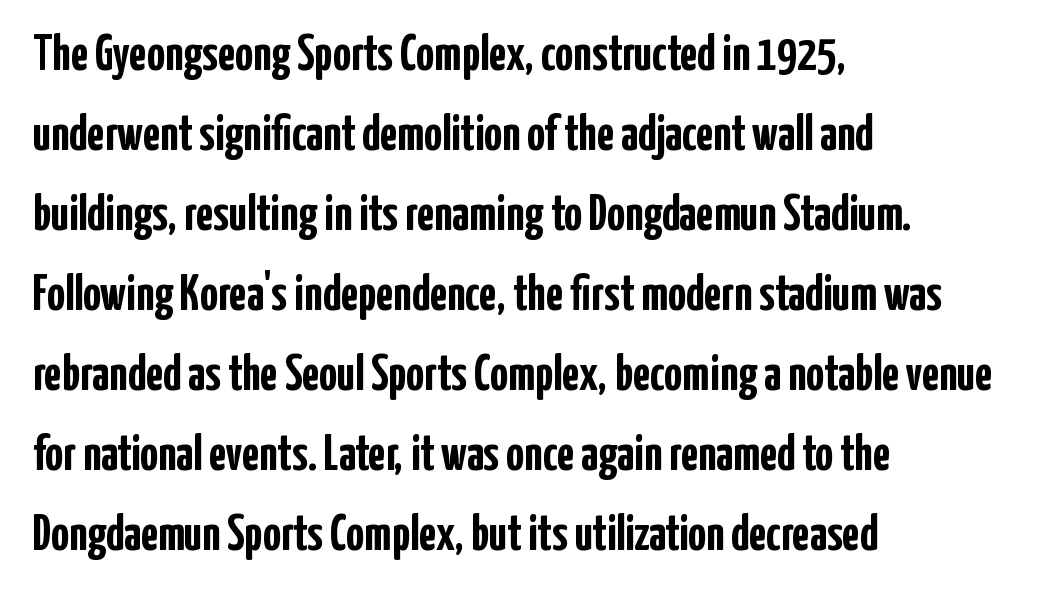
The image shows 50 px semibold, condensed sans-serif type, upright; set left-aligned, normal line spacing (1.6x), normal letter spacing, not underlined; low stroke contrast and a medium x-height.
